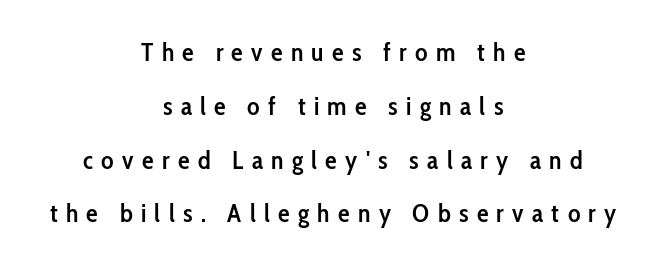
Q: Is the text bold? A: Semi-bold.
Q: Is the text italic (slanted)? A: No, it is upright.
Q: Is the text underlined? A: No.
Q: How is the paragraph aligned? A: Centered.
Q: Is the spacing between letters normal or unusually wide? A: Unusually wide.
Q: Is the spacing between lines tight, normal or loose? A: Loose.
